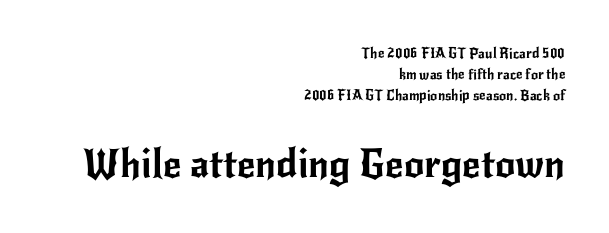
The image shows 40 px sans-serif type, upright; set right-aligned, normal line spacing (1.49x), normal letter spacing, not underlined; the second (bottom) block is 2.86x larger; low stroke contrast and a small x-height.
